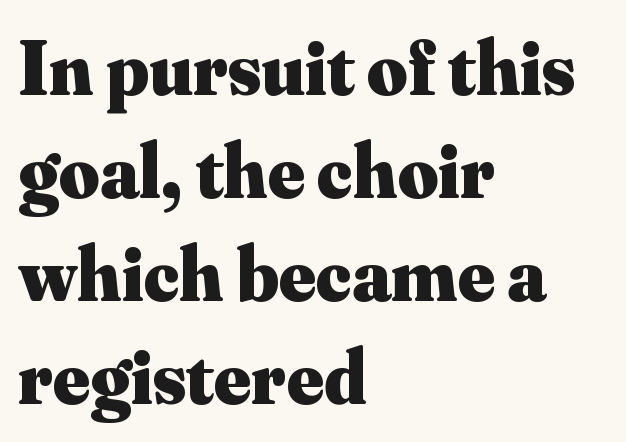
Typographically, this falls in the serif category. Line starts are locked; line ends wander. Interline gaps are of average width in this sample. These lines were composed using upright roman letters. Students, note that the glyphs here touch the page at normal intervals.
